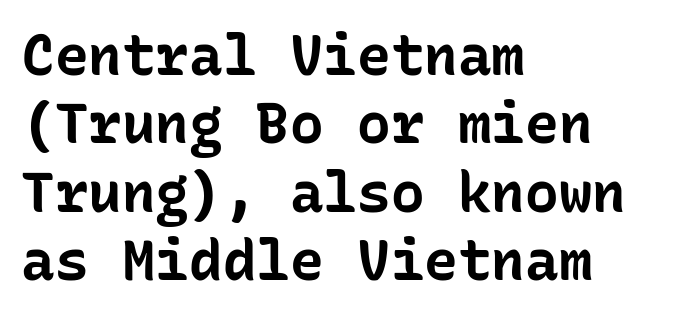
The image shows 56 px bold sans-serif type, upright, monospaced; set left-aligned, line spacing 1.22x, normal letter spacing, not underlined; low stroke contrast and a medium x-height.
